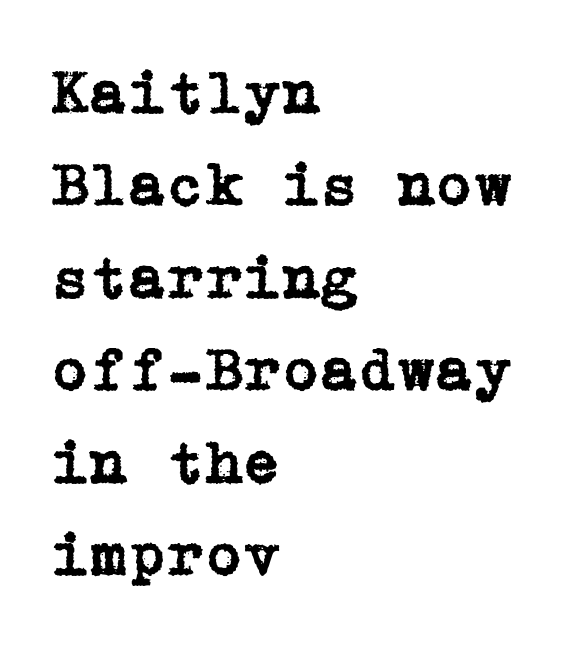
Q: Is the text italic (slanted)? A: No, it is upright.
Q: Is the typeface a serif or a sans-serif typeface? A: Serif.
Q: Is the text underlined? A: No.
Q: How is the paragraph aligned? A: Left-aligned.
Q: Is the spacing between letters normal or unusually wide? A: Normal.
Q: Is the spacing between lines tight, normal or loose? A: Normal.
Q: Width (condensed, normal, or wide)? A: Normal.
Q: Stroke contrast? A: Low.
Q: x-height? A: Medium.
